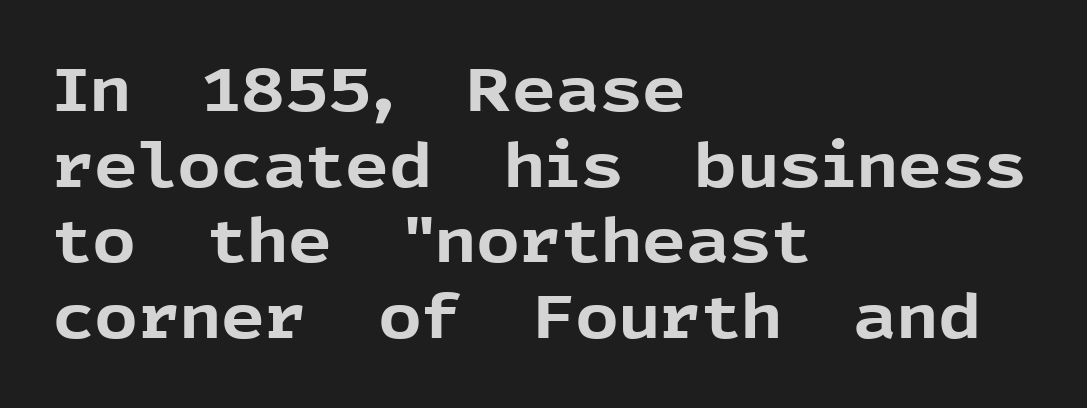
The image shows 61 px bold sans-serif type, upright; set left-aligned, line spacing 1.24x, normal letter spacing, not underlined; a medium x-height.
